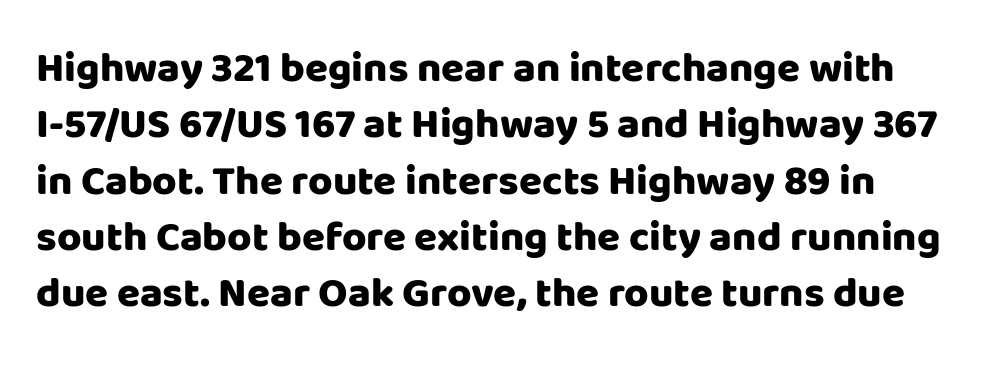
Q: Is the text bold? A: Yes.
Q: Is the text italic (slanted)? A: No, it is upright.
Q: Is the typeface a serif or a sans-serif typeface? A: Sans-serif.
Q: Is the text underlined? A: No.
Q: Is the spacing between letters normal or unusually wide? A: Normal.
Q: Is the spacing between lines tight, normal or loose? A: Normal.
Q: Width (condensed, normal, or wide)? A: Normal.
Q: Stroke contrast? A: Low.
Q: x-height? A: Large.
Q: Monospaced? A: No.
